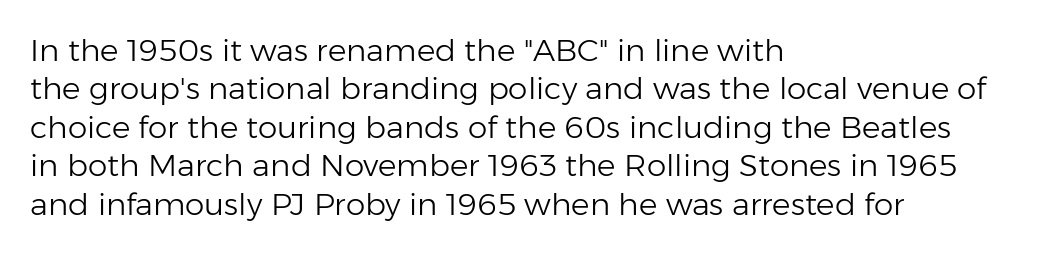
Leftover space on each line is placed entirely after the last word. The letterforms sit at book weight or below. You can tell it's not italic because the verticals are truly vertical. The glyphs are unaccompanied by any horizontal stroke below them. Regarding serifs, this sample does without them.
